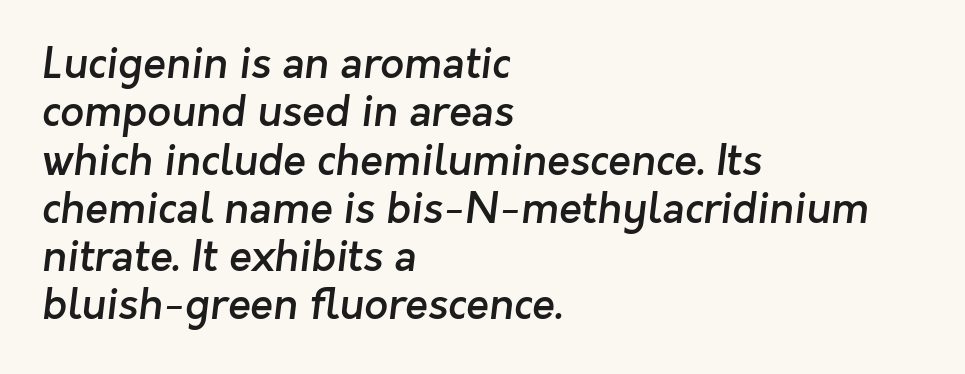
The image shows 42 px semibold sans-serif type; set left-aligned, tight line spacing (1.15x), normal letter spacing, not underlined; low stroke contrast and a medium x-height.
